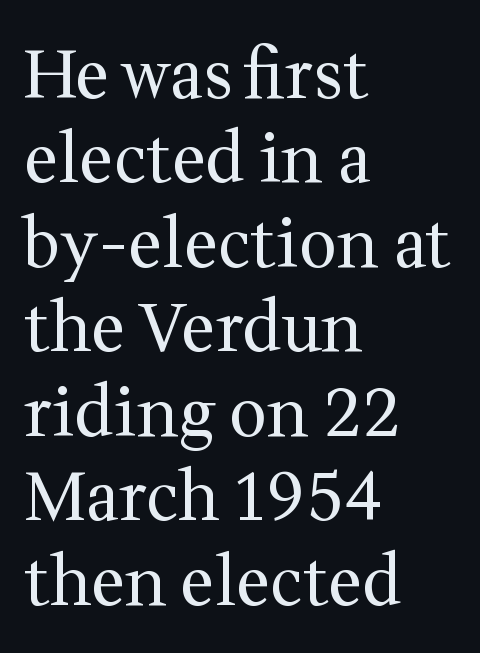
Q: Is the text bold? A: No.
Q: Is the text italic (slanted)? A: No, it is upright.
Q: Is the typeface a serif or a sans-serif typeface? A: Serif.
Q: Is the text underlined? A: No.
Q: How is the paragraph aligned? A: Left-aligned.
Q: Is the spacing between letters normal or unusually wide? A: Normal.
Q: Is the spacing between lines tight, normal or loose? A: Normal.
Q: Width (condensed, normal, or wide)? A: Normal.
Q: Stroke contrast? A: Medium.
Q: x-height? A: Medium.
Q: Monospaced? A: No.
